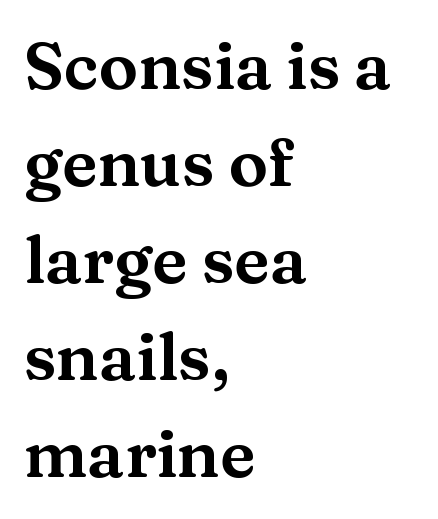
{"serif": "yes", "italic": "no", "width": "wide", "stroke_contrast": "medium", "x_height": "medium", "monospaced": "no", "underline": "no", "align": "left", "line_spacing": "normal", "line_spacing_ratio": 1.47, "letter_spacing": "normal", "letter_spacing_em": 0.0, "glyph_px": 66}
